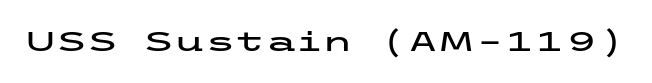
{"serif": "no", "italic": "no", "width": "wide", "stroke_contrast": "low", "x_height": "medium", "underline": "no", "letter_spacing": "normal", "letter_spacing_em": 0.0, "glyph_px": 28}
